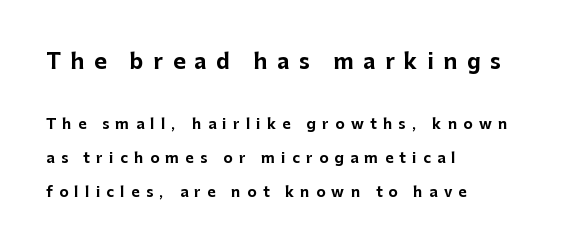
The image shows 21 px bold type, upright; set left-aligned, loose line spacing (2.44x), unusually wide letter spacing (+0.46 em), not underlined; the first (top) block is 1.5x larger.
